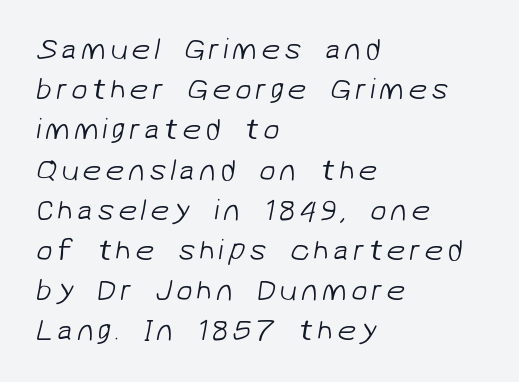
{"serif": "no", "bold": "no", "weight": "light", "width": "normal", "stroke_contrast": "low", "x_height": "medium", "monospaced": "no", "underline": "no", "align": "left", "line_spacing": "normal", "line_spacing_ratio": 1.34, "glyph_px": 30}
